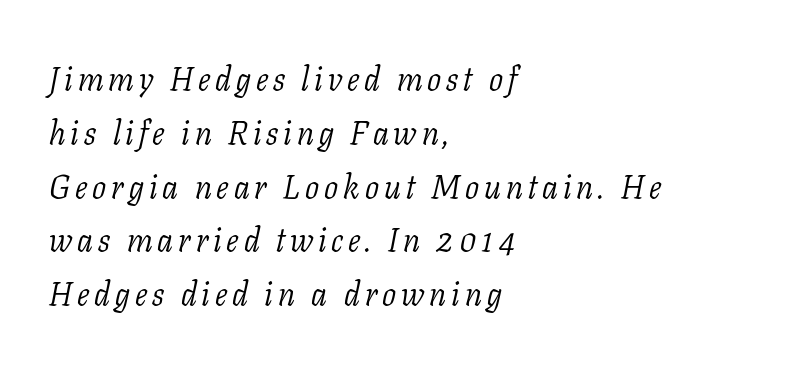
Q: Is the text bold? A: No.
Q: Is the text italic (slanted)? A: Yes, it leans right by about 11 degrees.
Q: Is the typeface a serif or a sans-serif typeface? A: Serif.
Q: Is the text underlined? A: No.
Q: How is the paragraph aligned? A: Left-aligned.
Q: Is the spacing between lines tight, normal or loose? A: Normal.
Q: Width (condensed, normal, or wide)? A: Normal.
Q: Stroke contrast? A: Low.
Q: x-height? A: Medium.
Q: Monospaced? A: No.
